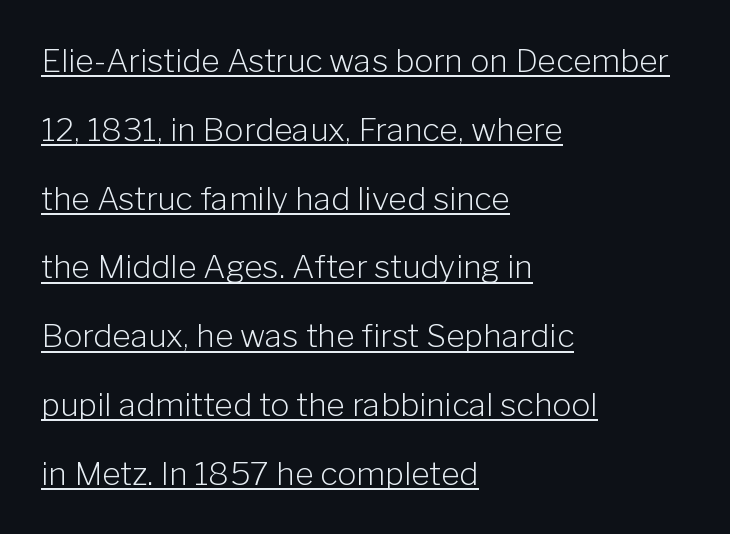
The image shows 32 px light sans-serif type, upright; set left-aligned, loose line spacing (2.15x), normal letter spacing, underlined; low stroke contrast and a medium x-height.
